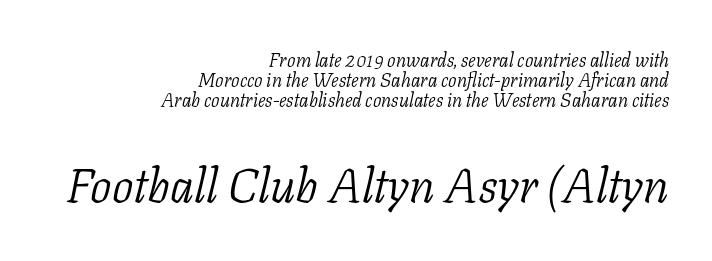
The image shows 48 px light serif type, italic (leaning right); set right-aligned, tight line spacing (1.06x), normal letter spacing, not underlined; the second (bottom) block is 2.53x larger; low stroke contrast and a medium x-height.
